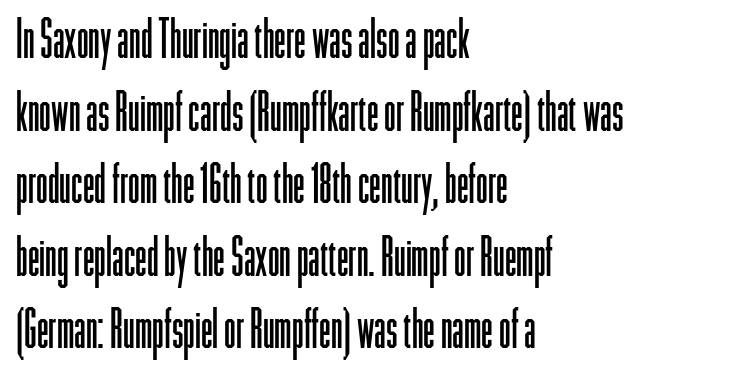
Q: Is the text bold? A: No.
Q: Is the text italic (slanted)? A: No, it is upright.
Q: Is the typeface a serif or a sans-serif typeface? A: Sans-serif.
Q: Is the text underlined? A: No.
Q: How is the paragraph aligned? A: Left-aligned.
Q: Is the spacing between letters normal or unusually wide? A: Normal.
Q: Is the spacing between lines tight, normal or loose? A: Normal.
Q: Width (condensed, normal, or wide)? A: Condensed.
Q: Stroke contrast? A: Low.
Q: x-height? A: Medium.
Q: Monospaced? A: No.
